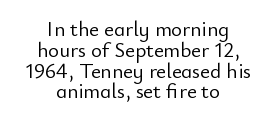
Tracking value appears to be zero — textbook default spacing. Glance below the letters and you will spot only blank space. The leading is snug, giving the passage a crowded texture. Upright lettering throughout. The strokes carry an ordinary text weight at most. Is the block centered? Yes — each line is placed symmetrically about the middle.
